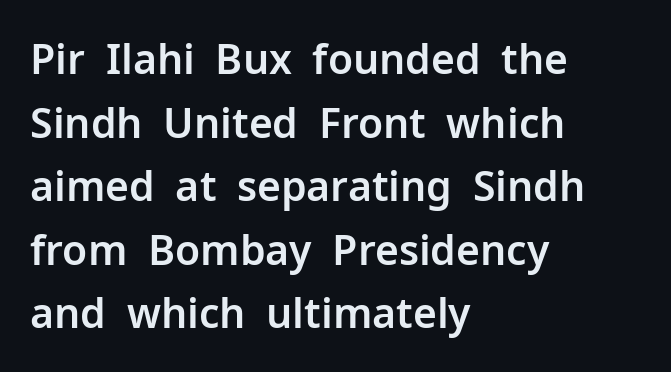
Q: Is the text italic (slanted)? A: No, it is upright.
Q: Is the typeface a serif or a sans-serif typeface? A: Sans-serif.
Q: Is the text underlined? A: No.
Q: How is the paragraph aligned? A: Left-aligned.
Q: Is the spacing between letters normal or unusually wide? A: Normal.
Q: Is the spacing between lines tight, normal or loose? A: Normal.
Q: Width (condensed, normal, or wide)? A: Normal.
Q: Stroke contrast? A: Low.
Q: x-height? A: Medium.
Q: Monospaced? A: No.
